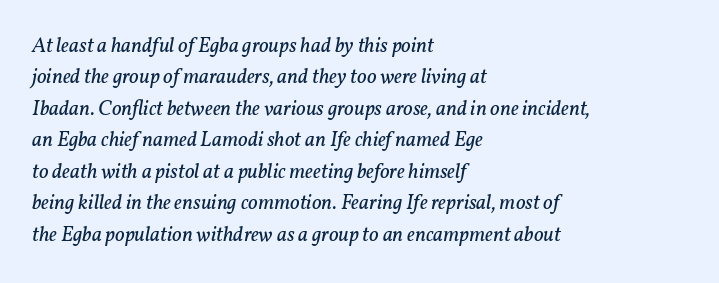
The image shows 21 px text type, italic (leaning right); set left-aligned, normal line spacing (1.5x), normal letter spacing, not underlined.
